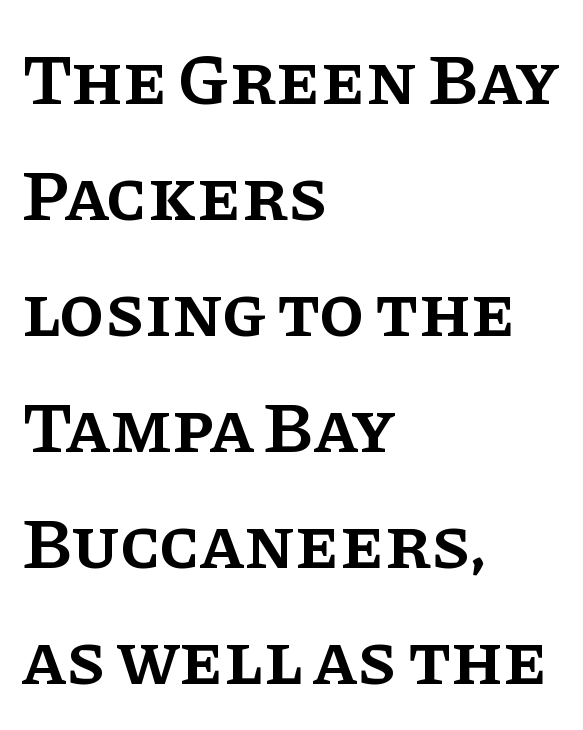
{"serif": "yes", "italic": "no", "bold": "semi", "weight": "semibold", "width": "normal", "stroke_contrast": "low", "x_height": "large", "monospaced": "no", "underline": "no", "align": "left", "line_spacing": "normal", "line_spacing_ratio": 1.59, "letter_spacing": "normal", "letter_spacing_em": 0.0, "glyph_px": 73}
